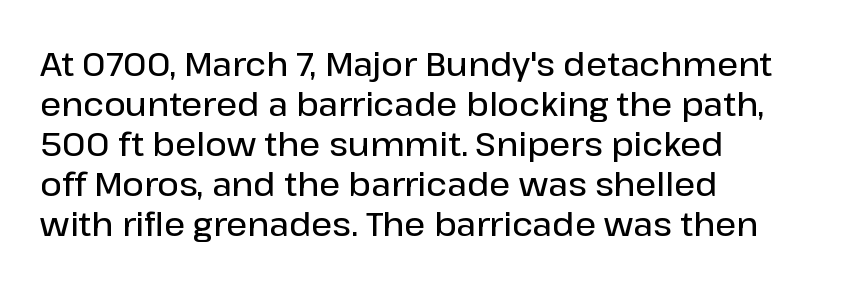
The image shows 33 px semibold sans-serif type, upright; set left-aligned, line spacing 1.21x, normal letter spacing, not underlined; low stroke contrast and a medium x-height.
